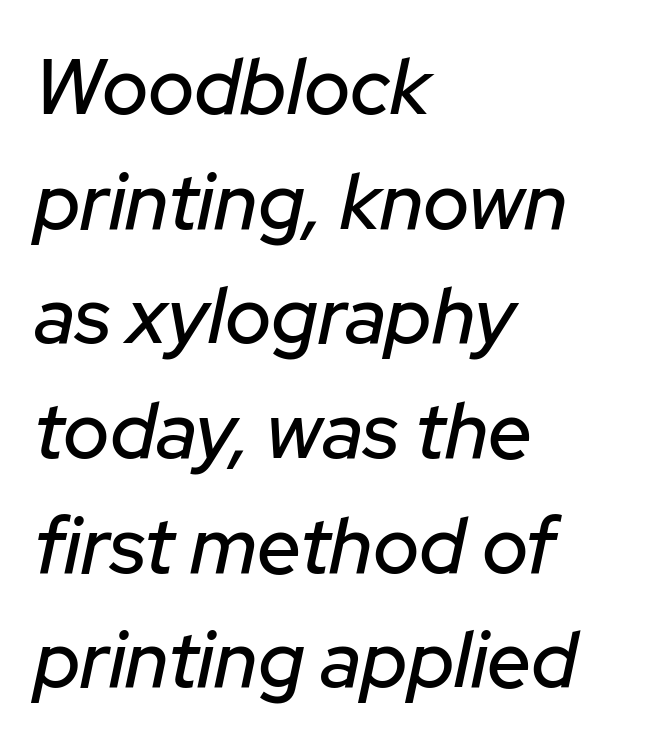
The image shows 78 px text type, italic (leaning right); set left-aligned, normal line spacing (1.47x), normal letter spacing, not underlined; low stroke contrast and a medium x-height.
